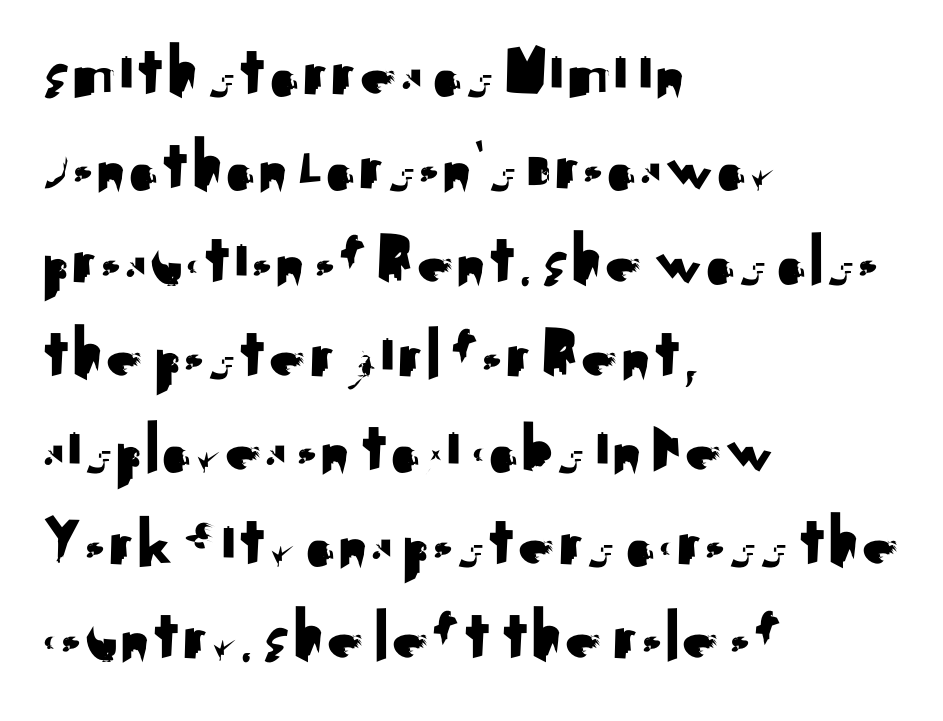
The space beneath each line is pristine and unruled. Note the varied advance widths — an 'i' is clearly narrower than an 'm'. Reading down the block, your eye returns to a fixed left position each line. Compared with typical paragraphs, the rows here are spaced about the same. Upright lettering throughout. A typesetter would label this face a sans.
